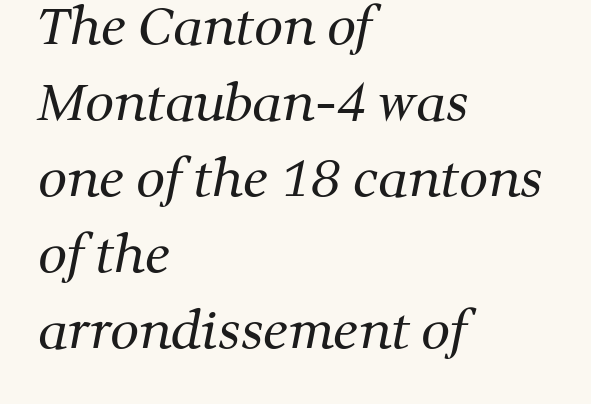
{"serif": "yes", "bold": "no", "weight": "regular", "width": "normal", "stroke_contrast": "medium", "x_height": "medium", "monospaced": "no", "underline": "no", "align": "left", "line_spacing": "normal", "line_spacing_ratio": 1.49, "letter_spacing": "normal", "letter_spacing_em": 0.0, "glyph_px": 51}
